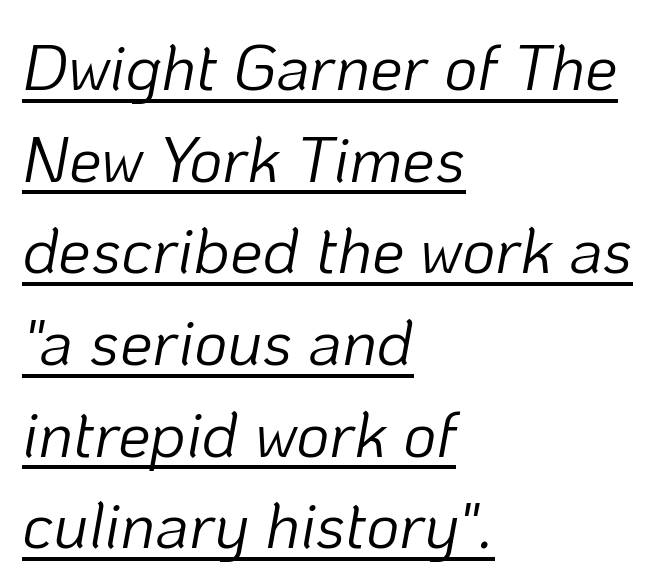
Q: Is the text bold? A: No.
Q: Is the text italic (slanted)? A: Yes, it leans right by about 10 degrees.
Q: Is the text underlined? A: Yes.
Q: How is the paragraph aligned? A: Left-aligned.
Q: Is the spacing between letters normal or unusually wide? A: Normal.
Q: Is the spacing between lines tight, normal or loose? A: Normal.
Q: Width (condensed, normal, or wide)? A: Normal.
Q: Stroke contrast? A: Low.
Q: x-height? A: Medium.
Q: Monospaced? A: No.
